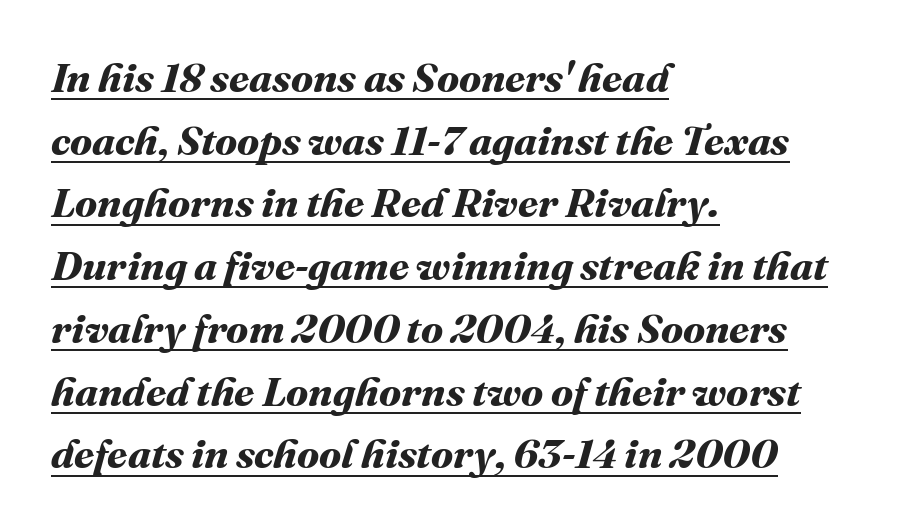
The lettering is marked with a stroke running underneath it. Its strokes are broad and dark, the hallmark of bold type. Proportional: the letters do not fall into vertical columns. All the whitespace from short lines collects on the right.
